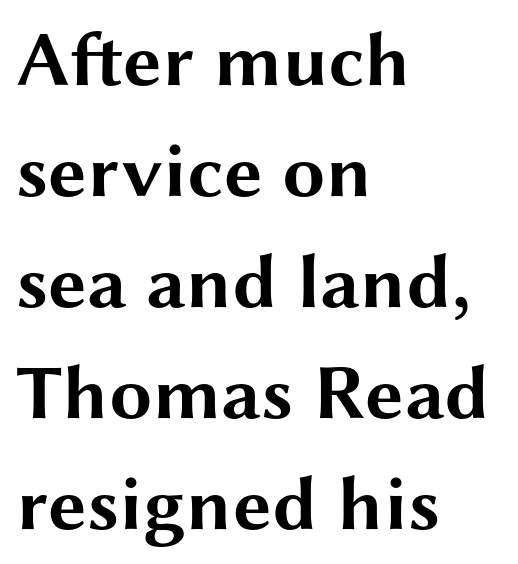
Q: Is the text bold? A: Yes.
Q: Is the text italic (slanted)? A: No, it is upright.
Q: Is the typeface a serif or a sans-serif typeface? A: Sans-serif.
Q: Is the text underlined? A: No.
Q: How is the paragraph aligned? A: Left-aligned.
Q: Is the spacing between letters normal or unusually wide? A: Normal.
Q: Is the spacing between lines tight, normal or loose? A: Normal.
Q: Width (condensed, normal, or wide)? A: Wide.
Q: Stroke contrast? A: Medium.
Q: x-height? A: Medium.
Q: Monospaced? A: No.
